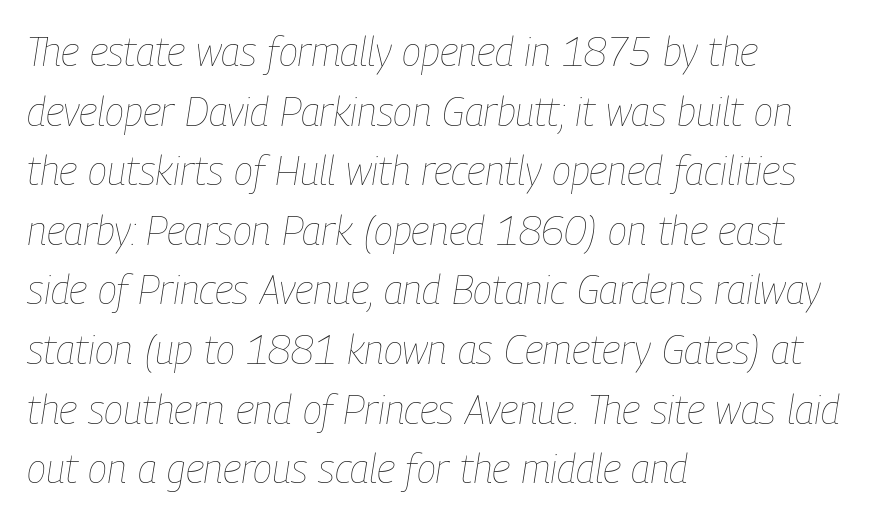
The image shows 40 px thin, condensed type, italic (leaning right); set left-aligned, normal line spacing (1.49x), normal letter spacing, not underlined; low stroke contrast and a medium x-height.
